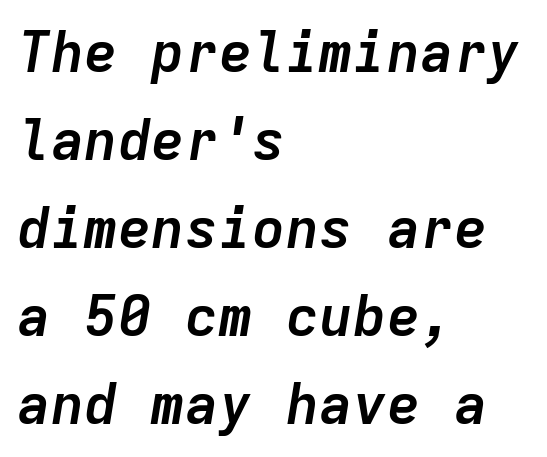
{"italic": "yes", "lean": "right", "slant_degrees": 9, "bold": "yes", "weight": "semibold", "width": "normal", "stroke_contrast": "low", "x_height": "medium", "monospaced": "yes", "underline": "no", "align": "left", "line_spacing": "normal", "line_spacing_ratio": 1.57, "letter_spacing": "normal", "letter_spacing_em": 0.0, "glyph_px": 56}
